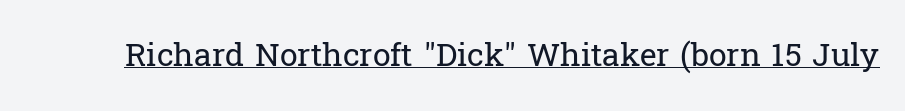
Does the lettering tilt? It doesn't — this is upright. Spacing between characters is what you'd get straight out of the box. The typeface has the unassuming heft of standard copy or less. Look at the bottom of the vertical strokes: they flare into serifs here. Do the characters align in a grid? No, the font is proportional.
